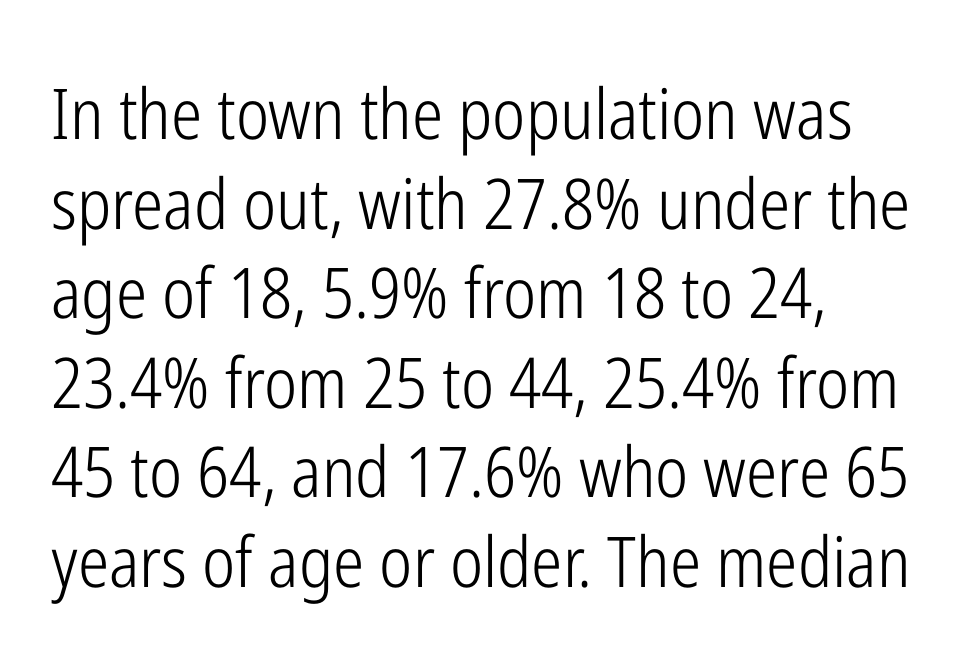
{"serif": "no", "italic": "no", "bold": "no", "weight": "light", "width": "condensed", "stroke_contrast": "low", "x_height": "medium", "monospaced": "no", "underline": "no", "align": "left", "line_spacing": "normal", "line_spacing_ratio": 1.28, "letter_spacing": "normal", "letter_spacing_em": 0.0, "glyph_px": 70}
